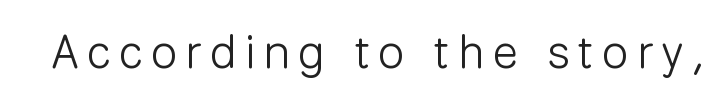
Q: Is the text bold? A: No.
Q: Is the text italic (slanted)? A: No, it is upright.
Q: Is the typeface a serif or a sans-serif typeface? A: Sans-serif.
Q: Is the text underlined? A: No.
Q: Width (condensed, normal, or wide)? A: Normal.
Q: Stroke contrast? A: Low.
Q: x-height? A: Medium.
Q: Monospaced? A: No.
